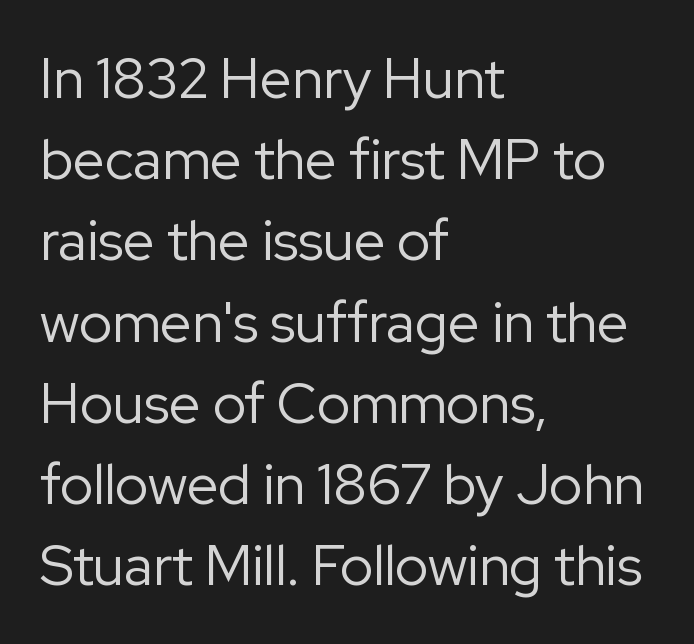
{"serif": "no", "italic": "no", "bold": "no", "weight": "regular", "width": "normal", "stroke_contrast": "low", "x_height": "medium", "monospaced": "no", "underline": "no", "align": "left", "line_spacing": "normal", "line_spacing_ratio": 1.45, "letter_spacing": "normal", "letter_spacing_em": 0.0, "glyph_px": 56}
